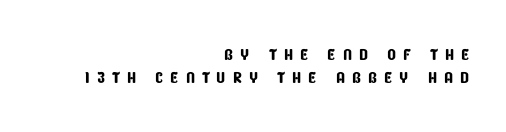
Q: Is the text underlined? A: No.
Q: How is the paragraph aligned? A: Right-aligned.
Q: Is the spacing between letters normal or unusually wide? A: Unusually wide.
Q: Is the spacing between lines tight, normal or loose? A: Tight.
